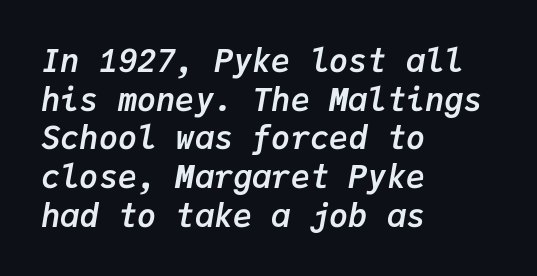
Q: Is the text bold? A: Yes.
Q: Is the text italic (slanted)? A: Yes, it leans right by about 9 degrees.
Q: Is the text underlined? A: No.
Q: How is the paragraph aligned? A: Left-aligned.
Q: Is the spacing between letters normal or unusually wide? A: Normal.
Q: Width (condensed, normal, or wide)? A: Normal.
Q: Stroke contrast? A: Low.
Q: x-height? A: Medium.
Q: Monospaced? A: Yes.
